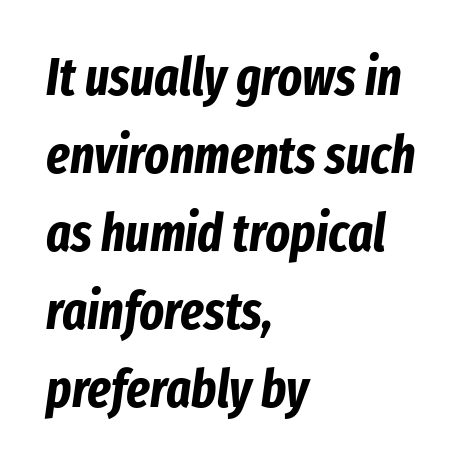
The image shows 52 px bold, condensed type, italic (leaning right); set left-aligned, normal line spacing (1.5x), normal letter spacing, not underlined; low stroke contrast and a medium x-height.
